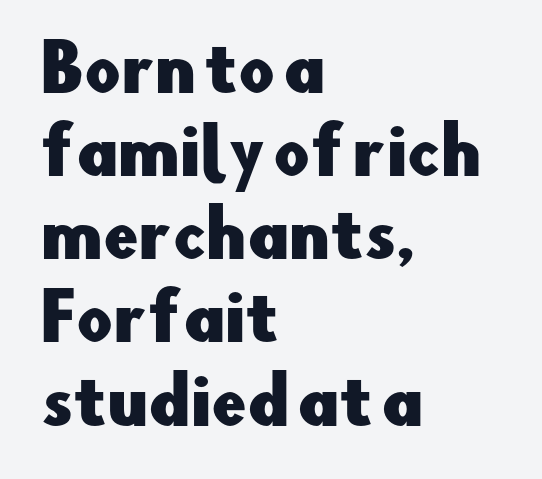
Does the lettering tilt? It doesn't — this is upright. The gaps between neighbouring characters are ordinary and unremarkable. Anything drawn beneath the words? Only blank space. Compared with typical paragraphs, the rows here are spaced about the same. Note the varied advance widths — an 'i' is clearly narrower than an 'm'.
